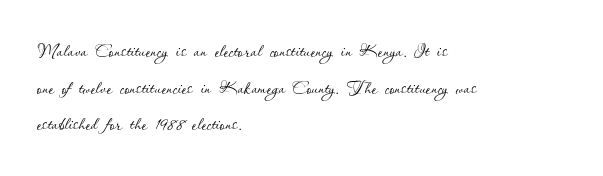
Weight: in the light-to-regular range. In CSS terms this would be text-align: left. Each new line begins a customary step beneath the previous one. Characters follow at the spacing the type designer built in.
